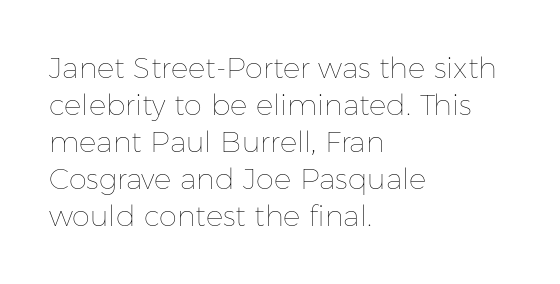
{"italic": "no", "bold": "no", "weight": "thin", "width": "normal", "stroke_contrast": "low", "x_height": "medium", "monospaced": "no", "underline": "no", "align": "left", "line_spacing": "normal", "line_spacing_ratio": 1.28, "letter_spacing": "normal", "letter_spacing_em": 0.0, "glyph_px": 29}
